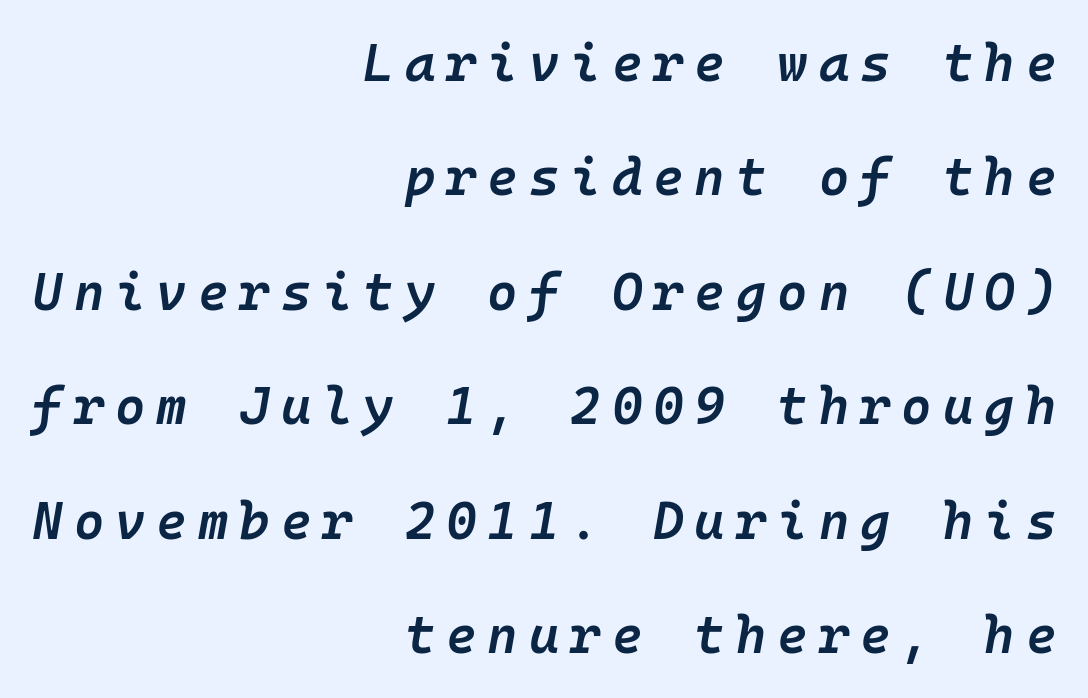
Q: Is the text bold? A: Semi-bold.
Q: Is the text italic (slanted)? A: Yes, it leans right by about 10 degrees.
Q: Is the text underlined? A: No.
Q: How is the paragraph aligned? A: Right-aligned.
Q: Is the spacing between letters normal or unusually wide? A: Unusually wide.
Q: Is the spacing between lines tight, normal or loose? A: Loose.
Q: Width (condensed, normal, or wide)? A: Normal.
Q: Stroke contrast? A: Low.
Q: x-height? A: Medium.
Q: Monospaced? A: Yes.
